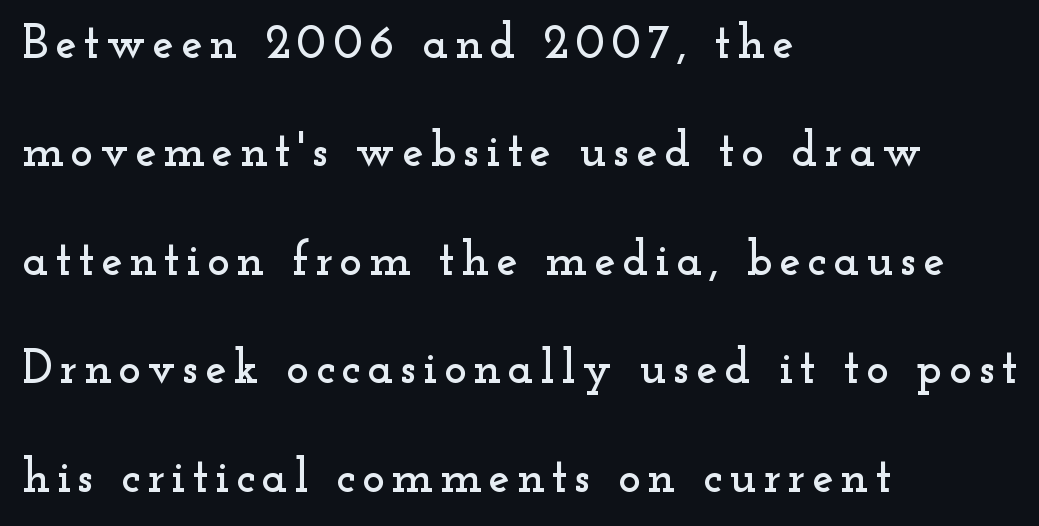
{"serif": "yes", "italic": "no", "width": "wide", "stroke_contrast": "low", "x_height": "small", "monospaced": "no", "underline": "no", "align": "left", "line_spacing": "loose", "line_spacing_ratio": 2.26, "glyph_px": 48}
